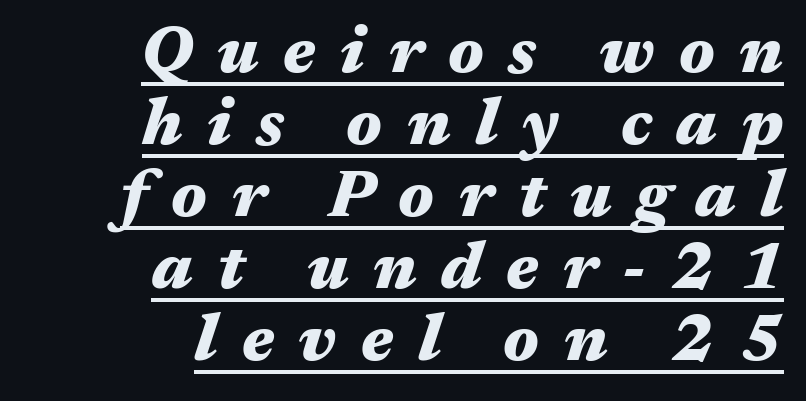
The image shows 66 px heavy, wide type, italic (leaning right); set right-aligned, tight line spacing (1.09x), unusually wide letter spacing (+0.37 em), underlined; medium stroke contrast and a medium x-height.
